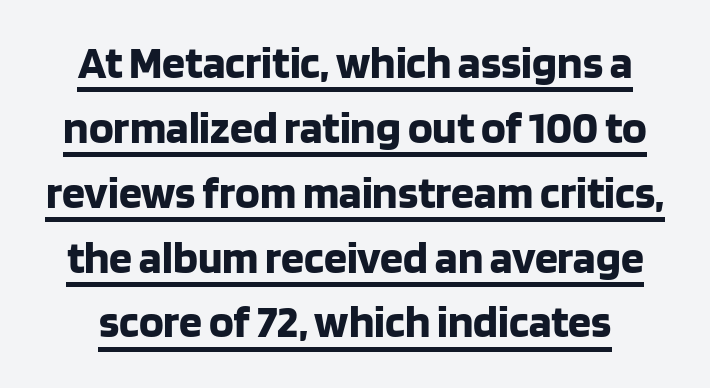
The image shows 46 px bold sans-serif type, upright; set normal line spacing (1.41x), normal letter spacing, underlined; low stroke contrast and a large x-height.
